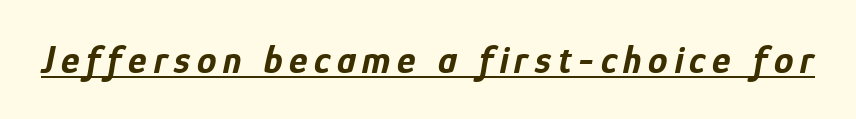
The glyphs look as if they've been sheared to an angle. What decoration does the sample have? An underline. The face used here is proportionally spaced, like ordinary book or web type. On the weight axis this lands at bold, roughly 700.
